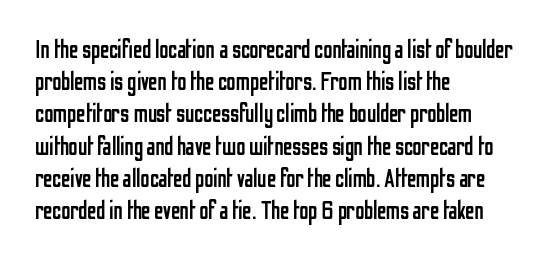
{"italic": "no", "bold": "no", "underline": "no", "align": "left", "line_spacing_ratio": 1.24, "letter_spacing": "normal", "letter_spacing_em": 0.0, "glyph_px": 26}
